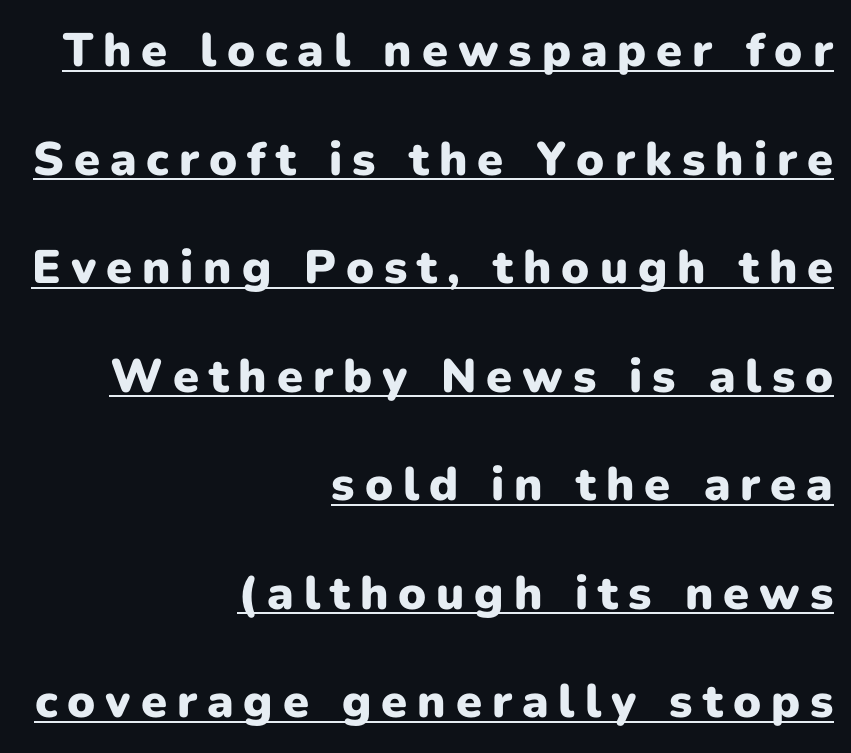
Q: Is the text bold? A: Yes.
Q: Is the text italic (slanted)? A: No, it is upright.
Q: Is the typeface a serif or a sans-serif typeface? A: Sans-serif.
Q: Is the text underlined? A: Yes.
Q: How is the paragraph aligned? A: Right-aligned.
Q: Is the spacing between letters normal or unusually wide? A: Unusually wide.
Q: Is the spacing between lines tight, normal or loose? A: Loose.
Q: Width (condensed, normal, or wide)? A: Normal.
Q: Stroke contrast? A: Low.
Q: x-height? A: Medium.
Q: Monospaced? A: No.
